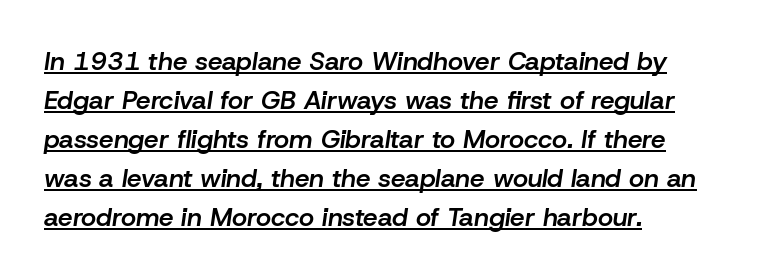
The image shows 26 px text type, italic (leaning right); set left-aligned, normal line spacing (1.5x), normal letter spacing, underlined.
